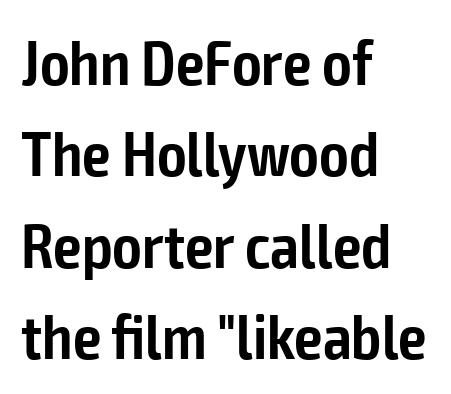
Ordinary non-slanted type is in use. A normal amount of white space separates one row of letters from the next. A typesetter would call this proportional, since set widths differ per character. A somewhat darkened texture: the type is semibold rather than bold. Decoration check: the copy has no underline. The lines in this sample share a left origin and differ only in where they stop.
